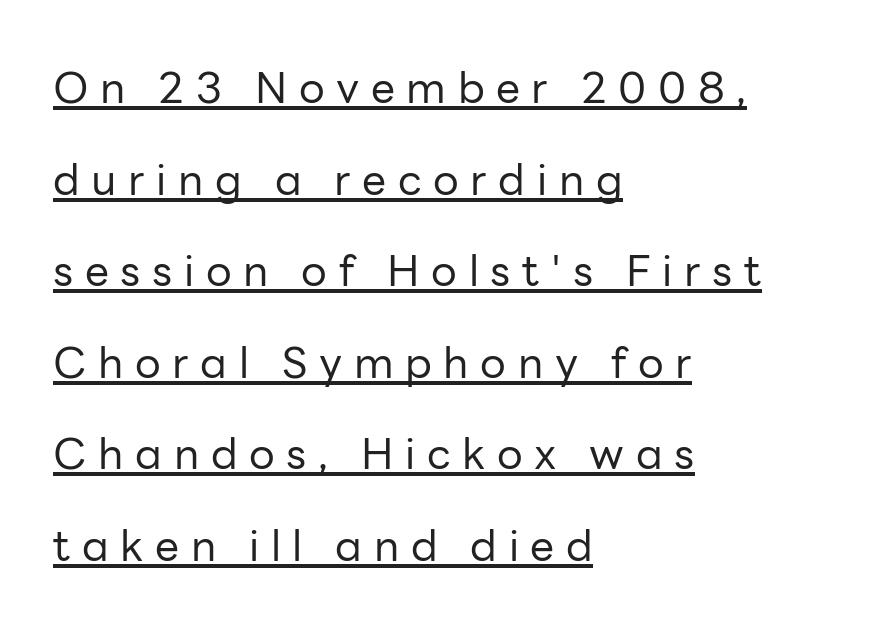
{"serif": "no", "italic": "no", "bold": "no", "weight": "regular", "width": "normal", "stroke_contrast": "low", "x_height": "medium", "monospaced": "no", "underline": "yes", "align": "left", "line_spacing": "loose", "line_spacing_ratio": 2.13, "letter_spacing": "wide", "letter_spacing_em": 0.27, "glyph_px": 43}
